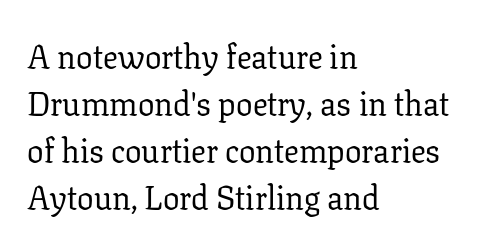
The image shows 33 px regular-weight serif type, upright; set left-aligned, normal line spacing (1.42x), normal letter spacing, not underlined; low stroke contrast and a medium x-height.
